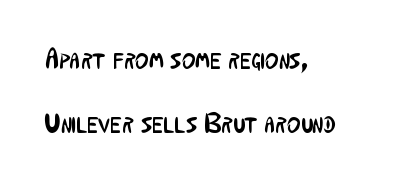
Q: Is the text bold? A: No.
Q: Is the text italic (slanted)? A: No, it is upright.
Q: Is the typeface a serif or a sans-serif typeface? A: Sans-serif.
Q: Is the text underlined? A: No.
Q: How is the paragraph aligned? A: Left-aligned.
Q: Is the spacing between letters normal or unusually wide? A: Normal.
Q: Is the spacing between lines tight, normal or loose? A: Loose.
Q: Width (condensed, normal, or wide)? A: Condensed.
Q: Stroke contrast? A: Low.
Q: x-height? A: Medium.
Q: Monospaced? A: No.
